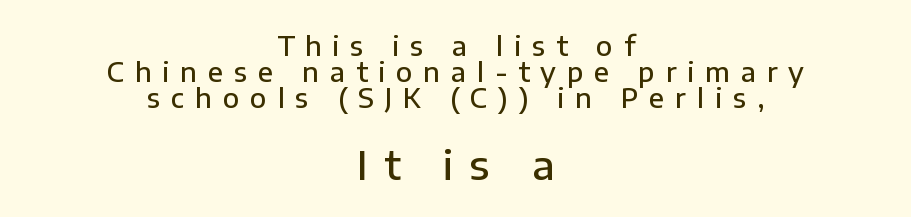
{"serif": "no", "italic": "no", "bold": "semi", "weight": "semibold", "width": "normal", "stroke_contrast": "low", "x_height": "medium", "monospaced": "no", "underline": "no", "align": "center", "line_spacing": "tight", "line_spacing_ratio": 0.96, "letter_spacing": "wide", "letter_spacing_em": 0.4, "larger_block": "second", "size_ratio": 1.48, "glyph_px": 40}
